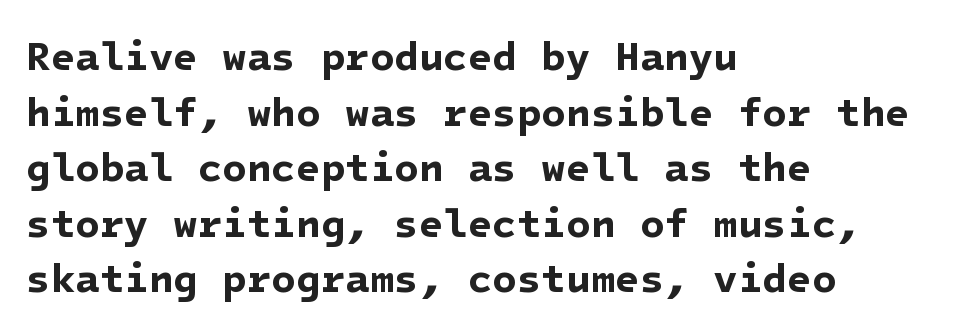
{"serif": "no", "bold": "yes", "weight": "bold", "width": "normal", "stroke_contrast": "low", "x_height": "medium", "underline": "no", "align": "left", "line_spacing": "normal", "line_spacing_ratio": 1.39, "letter_spacing": "normal", "letter_spacing_em": 0.0, "glyph_px": 40}
